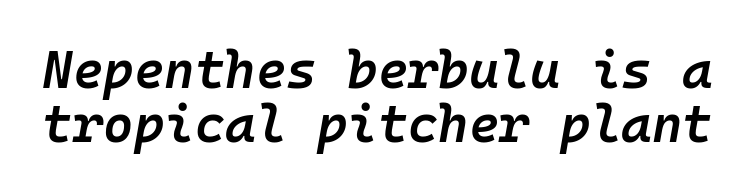
Q: Is the text bold? A: Semi-bold.
Q: Is the text italic (slanted)? A: Yes, it leans right by about 10 degrees.
Q: Is the text underlined? A: No.
Q: Is the spacing between letters normal or unusually wide? A: Normal.
Q: Is the spacing between lines tight, normal or loose? A: Tight.
Q: Width (condensed, normal, or wide)? A: Normal.
Q: Stroke contrast? A: Low.
Q: x-height? A: Medium.
Q: Monospaced? A: Yes.
